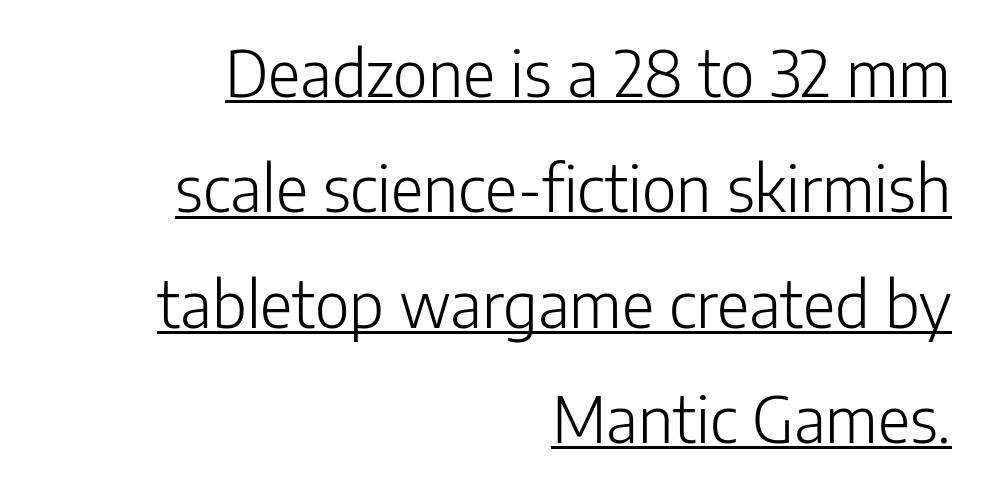
{"serif": "no", "italic": "no", "bold": "no", "weight": "light", "width": "normal", "stroke_contrast": "low", "x_height": "medium", "monospaced": "no", "underline": "yes", "align": "right", "line_spacing_ratio": 1.83, "letter_spacing": "normal", "letter_spacing_em": 0.0, "glyph_px": 63}
